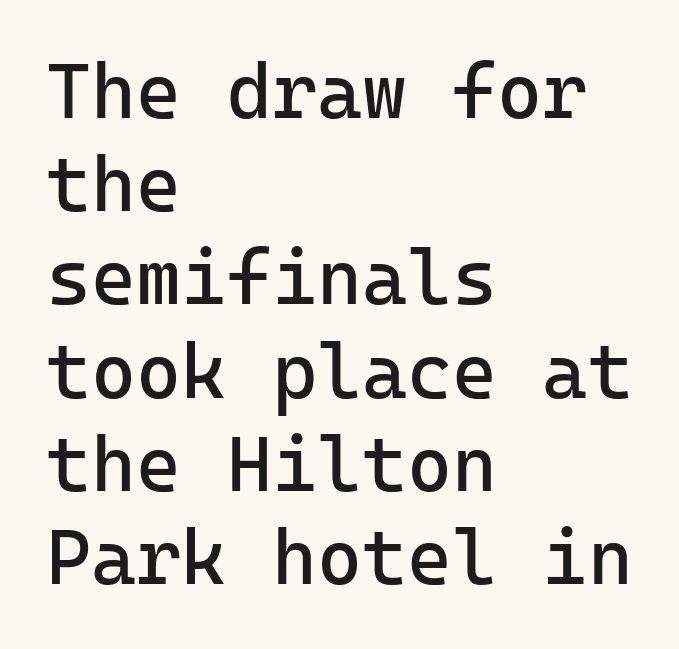
Each stroke keeps to a modest, everyday thickness or less. Note the uniform advance width — an 'i' takes as much space as an 'm'. The letters stand straight up with perfectly vertical stems. Caption: multi-line text, flush left, ragged right.
